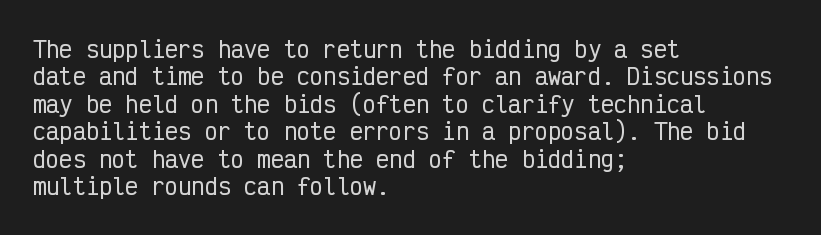
{"italic": "no", "underline": "no", "align": "left", "line_spacing": "normal", "line_spacing_ratio": 1.25, "letter_spacing": "normal", "letter_spacing_em": 0.0, "glyph_px": 22}
